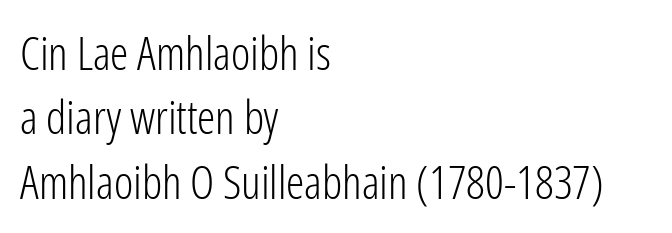
{"serif": "no", "italic": "no", "bold": "no", "weight": "light", "width": "condensed", "stroke_contrast": "low", "x_height": "medium", "monospaced": "no", "underline": "no", "align": "left", "line_spacing": "normal", "line_spacing_ratio": 1.4, "letter_spacing": "normal", "letter_spacing_em": 0.0, "glyph_px": 46}
